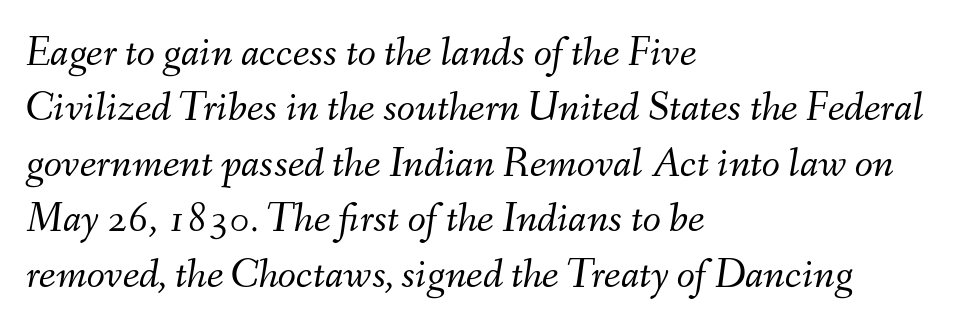
Q: Is the text bold? A: No.
Q: Is the text italic (slanted)? A: Yes, it leans right by about 9 degrees.
Q: Is the text underlined? A: No.
Q: How is the paragraph aligned? A: Left-aligned.
Q: Is the spacing between letters normal or unusually wide? A: Normal.
Q: Is the spacing between lines tight, normal or loose? A: Normal.
Q: Width (condensed, normal, or wide)? A: Normal.
Q: Stroke contrast? A: Medium.
Q: x-height? A: Small.
Q: Monospaced? A: No.
